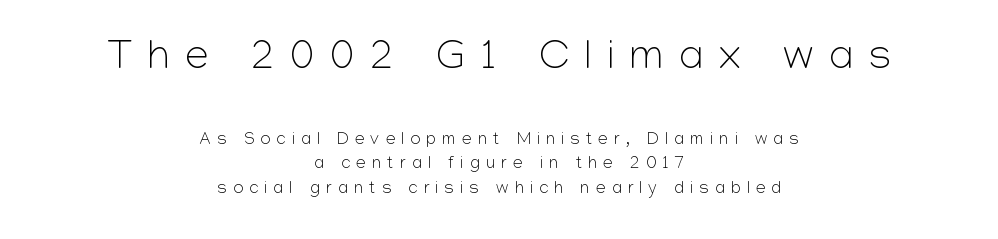
{"serif": "no", "italic": "no", "bold": "no", "weight": "light", "width": "normal", "stroke_contrast": "low", "x_height": "medium", "monospaced": "no", "underline": "no", "align": "center", "line_spacing": "normal", "line_spacing_ratio": 1.42, "letter_spacing": "wide", "letter_spacing_em": 0.38, "larger_block": "first", "size_ratio": 2.47, "glyph_px": 42}
